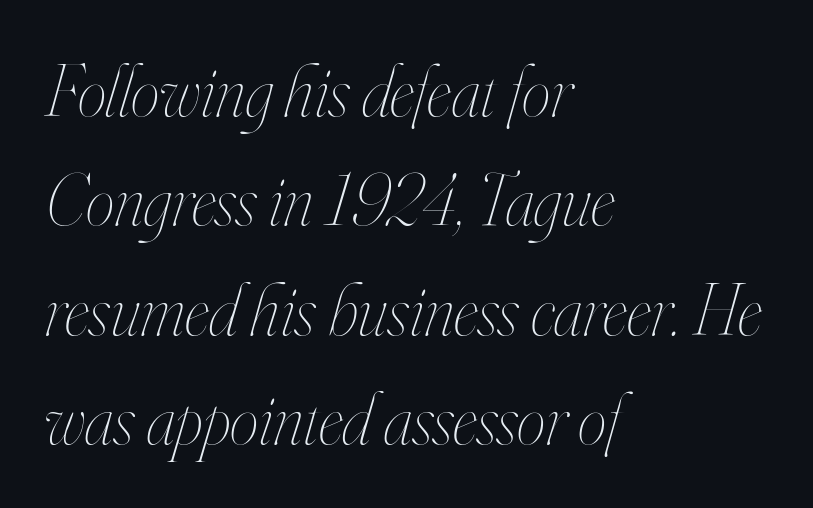
{"italic": "yes", "lean": "right", "slant_degrees": 16, "bold": "no", "weight": "thin", "width": "condensed", "stroke_contrast": "high", "x_height": "small", "monospaced": "no", "underline": "no", "align": "left", "line_spacing": "normal", "line_spacing_ratio": 1.5, "letter_spacing": "normal", "letter_spacing_em": 0.0, "glyph_px": 73}
